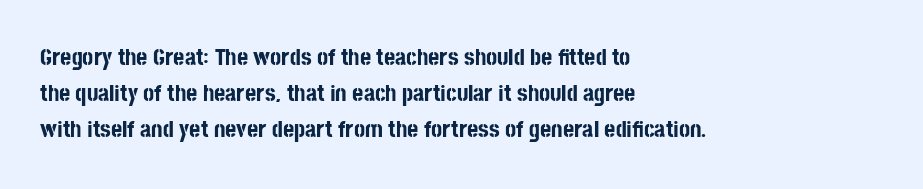
The image shows 24 px bold type, upright; set left-aligned, normal line spacing (1.5x), normal letter spacing, not underlined.
